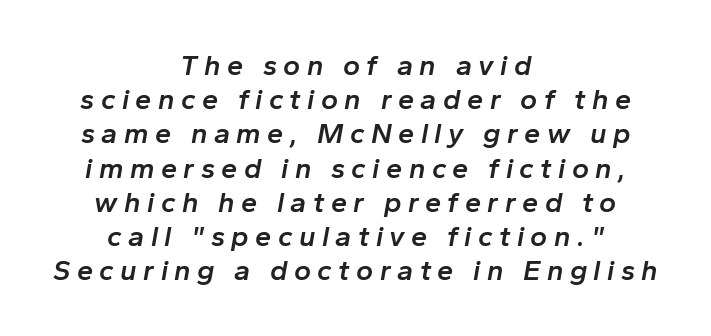
Q: Is the text bold? A: Semi-bold.
Q: Is the text italic (slanted)? A: Yes, it leans right by about 10 degrees.
Q: Is the text underlined? A: No.
Q: How is the paragraph aligned? A: Centered.
Q: Is the spacing between letters normal or unusually wide? A: Unusually wide.
Q: Width (condensed, normal, or wide)? A: Normal.
Q: Stroke contrast? A: Low.
Q: x-height? A: Medium.
Q: Monospaced? A: No.
